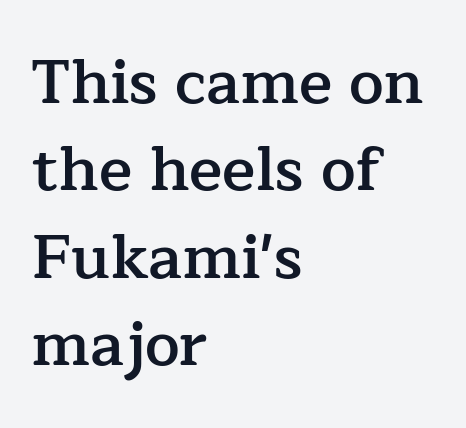
The image shows 62 px semibold serif type, upright; set left-aligned, normal line spacing (1.41x), normal letter spacing, not underlined; low stroke contrast and a medium x-height.
